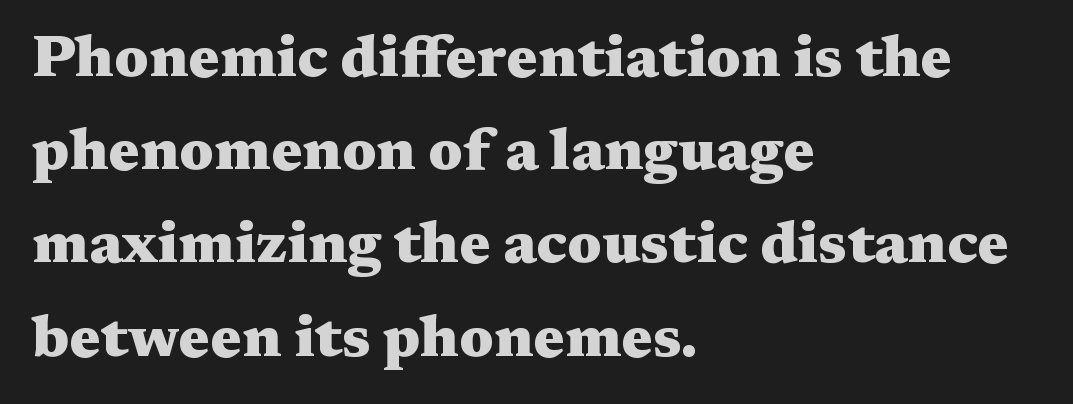
The image shows 59 px heavy, wide serif type, upright; set left-aligned, normal line spacing (1.58x), normal letter spacing, not underlined; medium stroke contrast and a medium x-height.
